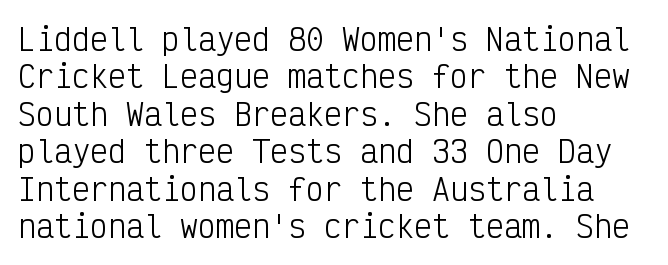
{"serif": "no", "italic": "no", "bold": "no", "weight": "light", "width": "condensed", "stroke_contrast": "low", "x_height": "medium", "monospaced": "yes", "underline": "no", "align": "left", "line_spacing": "normal", "line_spacing_ratio": 1.25, "letter_spacing": "normal", "letter_spacing_em": 0.0, "glyph_px": 30}
